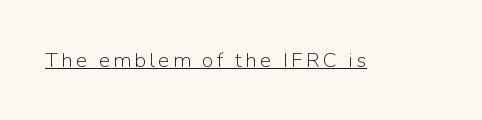
No extra ink here — the face is not bold. The rendered words wear a rule along their underside. Quick note: not italic, upright.
